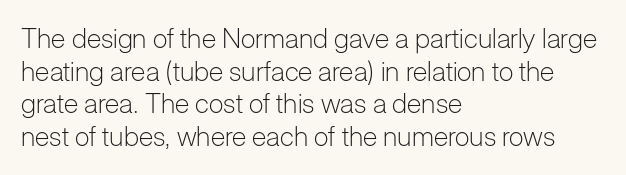
{"italic": "no", "bold": "no", "underline": "no", "align": "left", "line_spacing_ratio": 1.21, "letter_spacing": "normal", "letter_spacing_em": 0.0, "glyph_px": 27}
